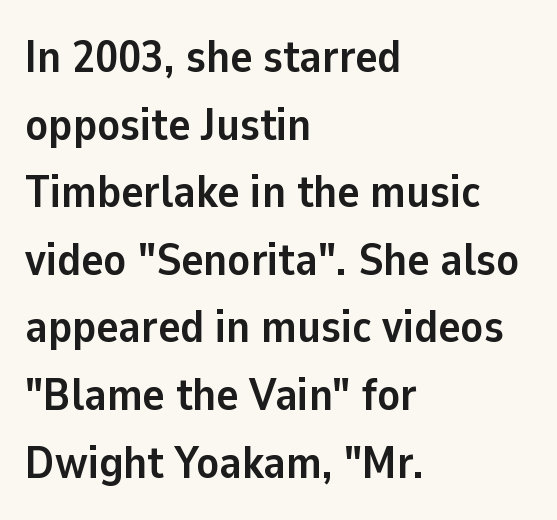
Q: Is the text bold? A: Yes.
Q: Is the text italic (slanted)? A: No, it is upright.
Q: Is the typeface a serif or a sans-serif typeface? A: Sans-serif.
Q: Is the text underlined? A: No.
Q: How is the paragraph aligned? A: Left-aligned.
Q: Is the spacing between letters normal or unusually wide? A: Normal.
Q: Is the spacing between lines tight, normal or loose? A: Normal.
Q: Width (condensed, normal, or wide)? A: Normal.
Q: Stroke contrast? A: Low.
Q: x-height? A: Medium.
Q: Monospaced? A: No.
